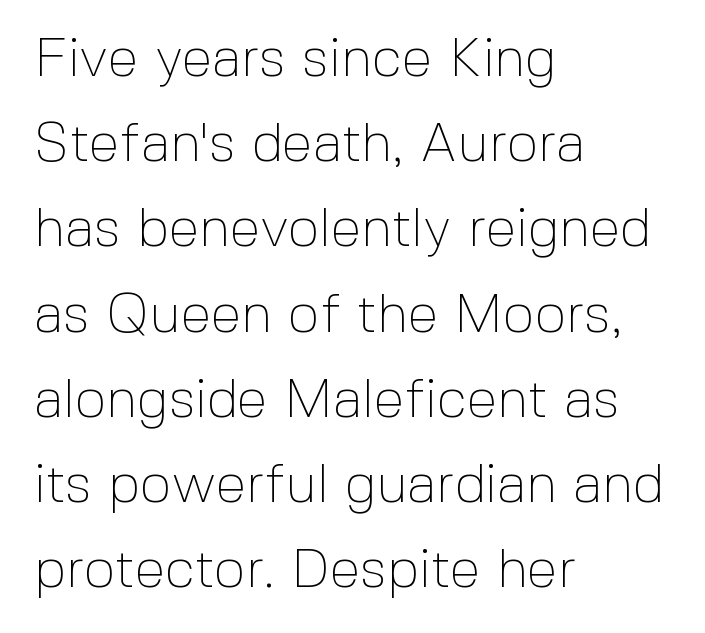
{"serif": "no", "italic": "no", "bold": "no", "weight": "thin", "width": "normal", "x_height": "medium", "monospaced": "no", "underline": "no", "align": "left", "line_spacing": "normal", "line_spacing_ratio": 1.55, "letter_spacing": "normal", "letter_spacing_em": 0.0, "glyph_px": 55}
